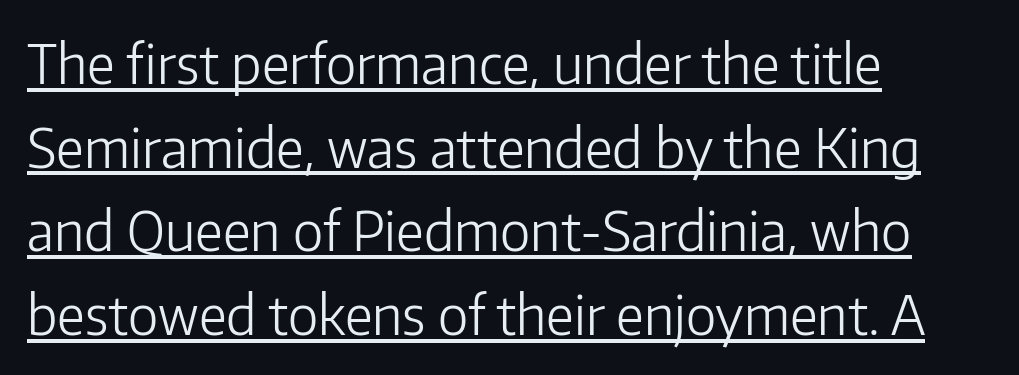
{"serif": "no", "italic": "no", "bold": "no", "weight": "light", "width": "normal", "stroke_contrast": "low", "x_height": "medium", "monospaced": "no", "underline": "yes", "align": "left", "line_spacing": "normal", "line_spacing_ratio": 1.52, "letter_spacing": "normal", "letter_spacing_em": 0.0, "glyph_px": 55}
